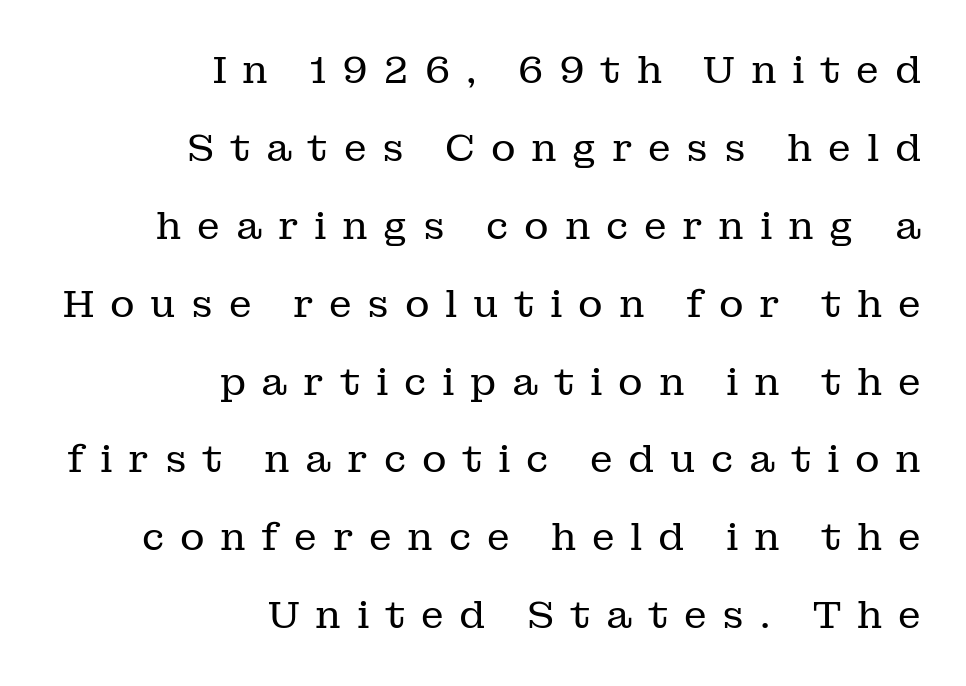
The image shows 38 px regular-weight serif type, upright; set right-aligned, loose line spacing (2.05x), unusually wide letter spacing (+0.41 em), not underlined; low stroke contrast and a medium x-height.
